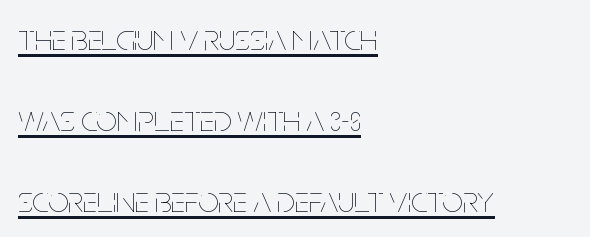
Q: Is the text bold? A: No.
Q: Is the text italic (slanted)? A: No, it is upright.
Q: Is the text underlined? A: Yes.
Q: How is the paragraph aligned? A: Left-aligned.
Q: Is the spacing between letters normal or unusually wide? A: Normal.
Q: Is the spacing between lines tight, normal or loose? A: Loose.
Q: Width (condensed, normal, or wide)? A: Condensed.
Q: Stroke contrast? A: Low.
Q: x-height? A: Large.
Q: Monospaced? A: No.
